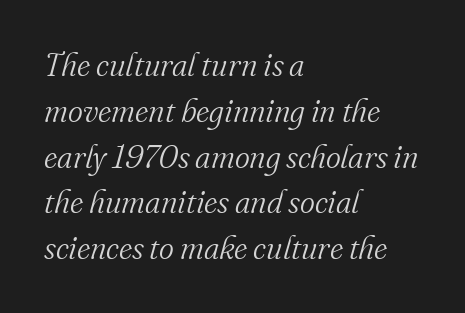
The image shows 32 px light serif type, italic (leaning right); set left-aligned, normal line spacing (1.43x), normal letter spacing, not underlined; medium stroke contrast and a small x-height.
